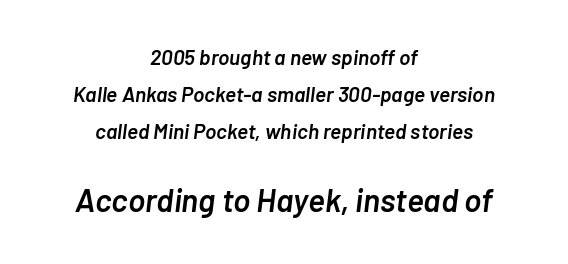
The image shows 32 px semibold type, italic (leaning right); set centered, line spacing 1.76x, normal letter spacing, not underlined; the second (bottom) block is 1.52x larger; low stroke contrast and a medium x-height.
